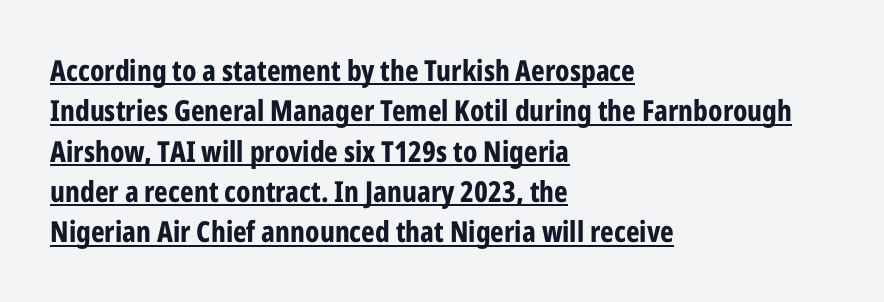
Q: Is the text bold? A: Yes.
Q: Is the text italic (slanted)? A: No, it is upright.
Q: Is the typeface a serif or a sans-serif typeface? A: Sans-serif.
Q: Is the text underlined? A: Yes.
Q: How is the paragraph aligned? A: Left-aligned.
Q: Is the spacing between letters normal or unusually wide? A: Normal.
Q: Is the spacing between lines tight, normal or loose? A: Normal.
Q: Width (condensed, normal, or wide)? A: Condensed.
Q: Stroke contrast? A: Low.
Q: x-height? A: Medium.
Q: Monospaced? A: No.
